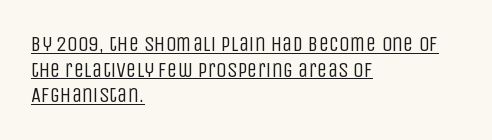
Q: Is the text bold? A: No.
Q: Is the text italic (slanted)? A: No, it is upright.
Q: Is the text underlined? A: Yes.
Q: How is the paragraph aligned? A: Left-aligned.
Q: Is the spacing between letters normal or unusually wide? A: Normal.
